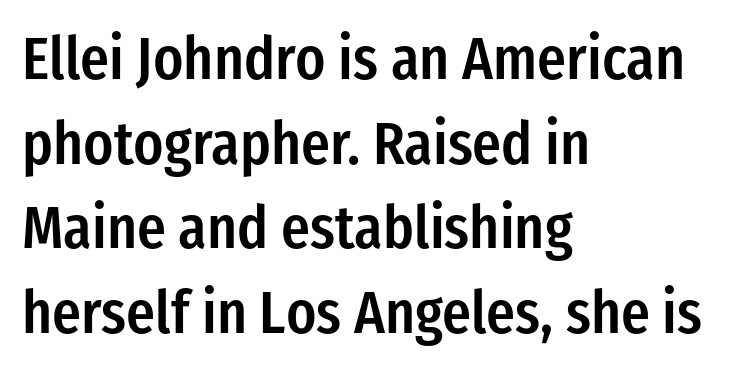
The sample has been set in demibold, a notch under bold. In CSS terms this would be text-align: left. The string is rendered with underlining switched off. Honestly, the letter spacing is just normal — you wouldn't notice it. Line spacing here is normal. Spacing verdict: proportional, widths tailored to each character.
